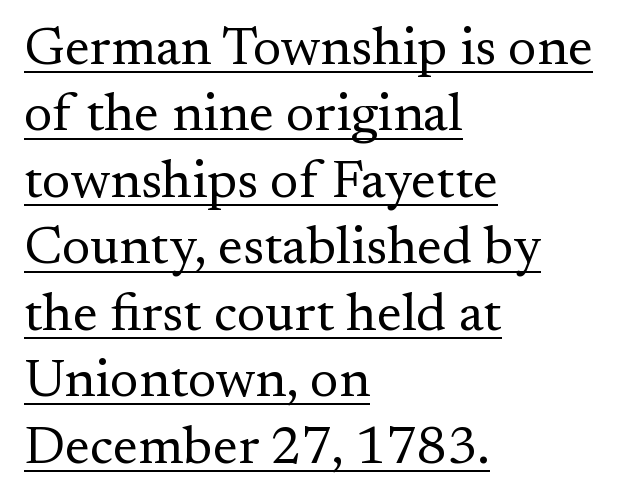
Q: Is the text bold? A: No.
Q: Is the text italic (slanted)? A: No, it is upright.
Q: Is the typeface a serif or a sans-serif typeface? A: Serif.
Q: Is the text underlined? A: Yes.
Q: How is the paragraph aligned? A: Left-aligned.
Q: Is the spacing between letters normal or unusually wide? A: Normal.
Q: Width (condensed, normal, or wide)? A: Normal.
Q: Stroke contrast? A: Medium.
Q: x-height? A: Small.
Q: Monospaced? A: No.
